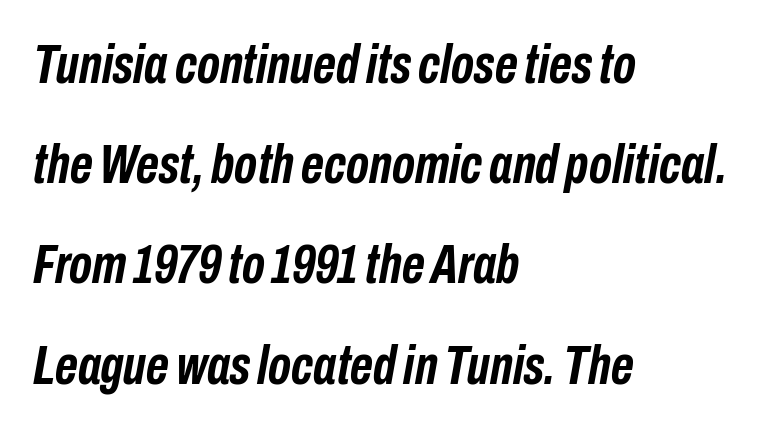
The image shows 56 px semibold, condensed type, italic (leaning right); set left-aligned, line spacing 1.79x, normal letter spacing, not underlined; low stroke contrast and a medium x-height.
